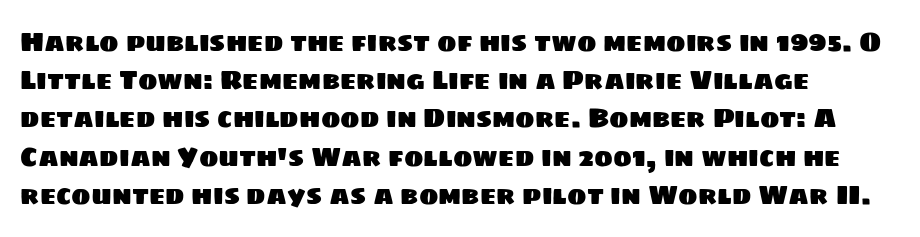
Q: Is the text underlined? A: No.
Q: How is the paragraph aligned? A: Left-aligned.
Q: Is the spacing between letters normal or unusually wide? A: Normal.
Q: Is the spacing between lines tight, normal or loose? A: Normal.
